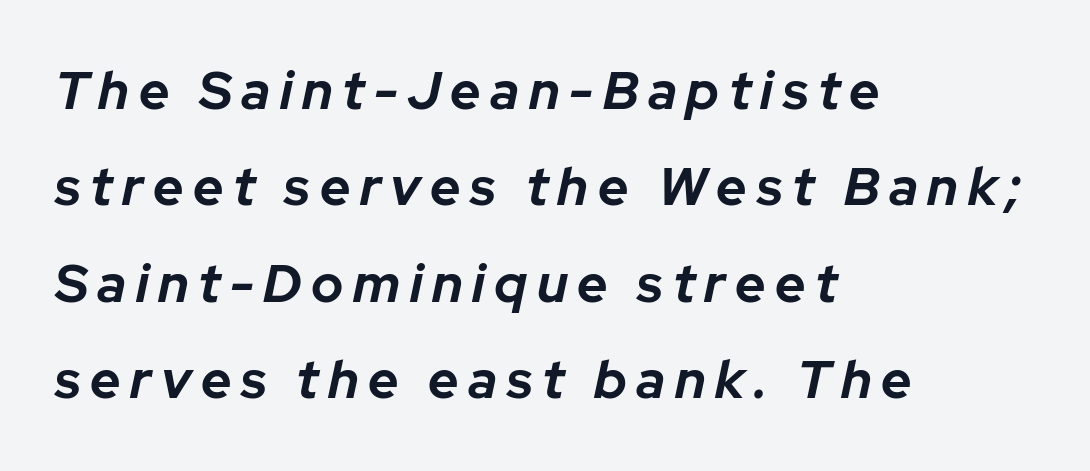
{"italic": "yes", "lean": "right", "slant_degrees": 12, "bold": "yes", "weight": "bold", "width": "normal", "stroke_contrast": "low", "x_height": "medium", "monospaced": "no", "underline": "no", "align": "left", "line_spacing_ratio": 1.82, "glyph_px": 53}
